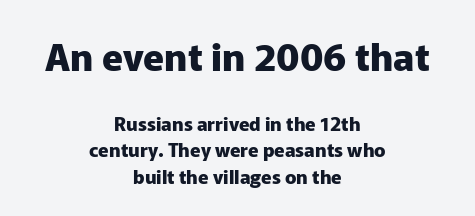
Any mark beneath the type? The region is blank. Leading: standard. Is the type bold? Yes — the strokes are clearly thick and heavy. There is no visible air inserted between adjacent glyphs. Reading top to bottom, the characters get smaller at the block break. This sample is center-justified, so both line endings float freely.
